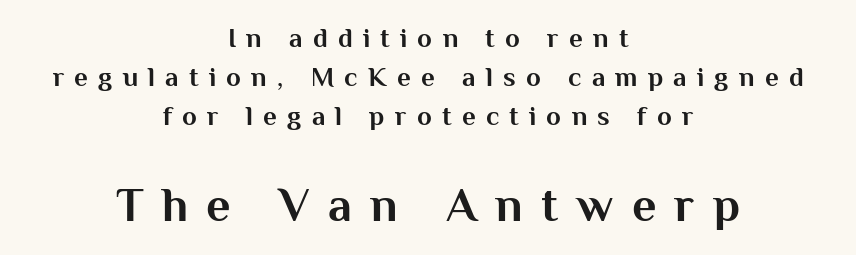
Line spacing here is normal. Reading down the block, each line starts at a different indent, mirrored at its end. These words are printed bold, with thick strokes throughout. Honestly, the letter spacing is so wide it's the main thing you notice. The passage shown is not underscored anywhere. Look at the bottom of the vertical strokes: they stop flat, with no serifs.
